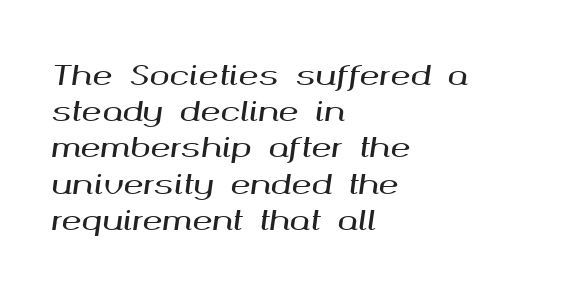
Q: Is the text italic (slanted)? A: Yes, it leans right by about 8 degrees.
Q: Is the text underlined? A: No.
Q: How is the paragraph aligned? A: Left-aligned.
Q: Is the spacing between letters normal or unusually wide? A: Normal.
Q: Is the spacing between lines tight, normal or loose? A: Normal.
